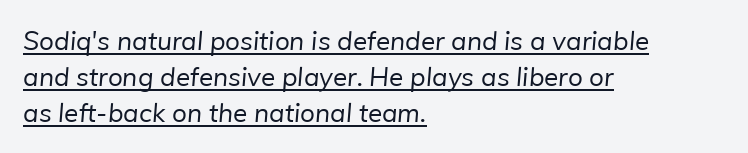
Vertically, the passage feels balanced, rows spaced as you'd expect. The letters look calm and open, with moderate or lighter stems. You could call the tracking neutral — neither tight nor loose. This sample is left-justified, so line endings fall wherever the words run out. Compared with undecorated copy, this sample adds a rule below the words.
